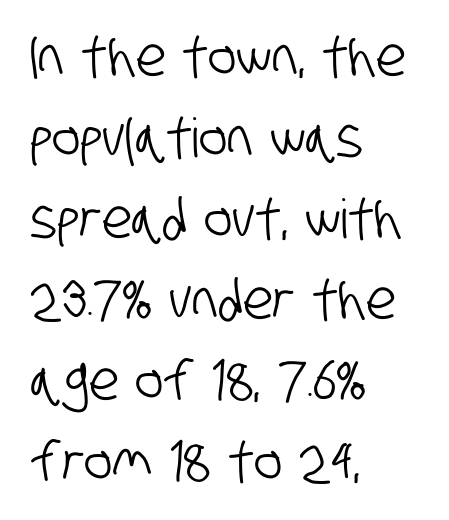
The glyphs in this specimen are sans serif. The line-height multiplier appears to be the usual default. Visually the block forms a straight wall on the left and a jagged coastline on the right. The horizontal fit of the characters is conventional and even. The area under the type is left untouched.
